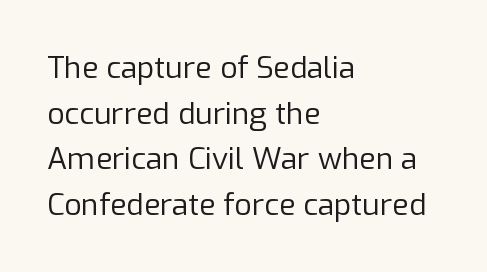
The image shows 30 px regular-weight sans-serif type, upright; set left-aligned, normal line spacing (1.52x), normal letter spacing, not underlined; low stroke contrast and a medium x-height.
